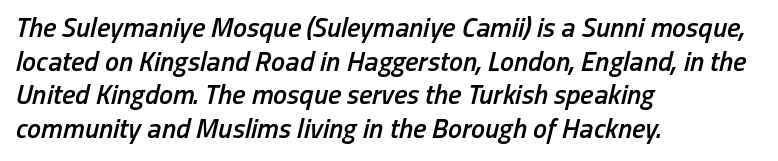
In CSS terms this would be text-align: left. The face used here is a semibold: visibly heavier than regular, lighter than bold. Rendered with sloped, italic letterforms. The letters sit at their default tracking, neither squeezed nor spread. Character widths vary here, with narrow letters taking less room than wide ones. Bare-footed words on every line.
